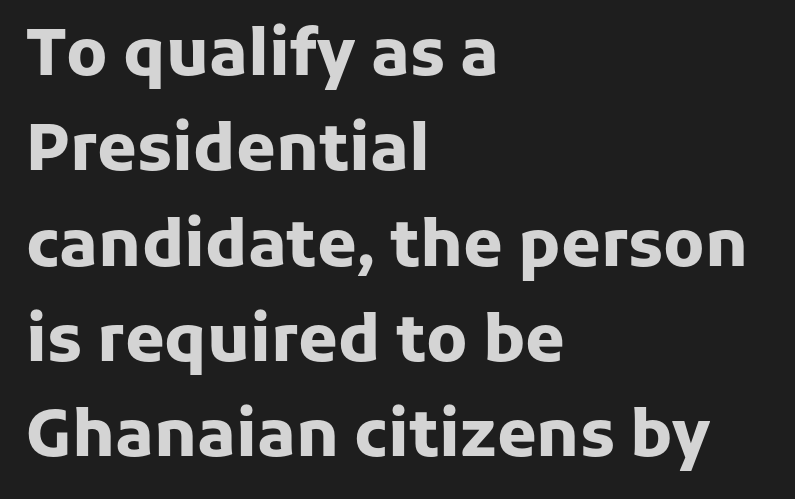
This sample uses an upright cut, with every glyph sitting square on the baseline. Glance below the letters and you will spot only blank space. Line starts are locked; line ends wander. Leading: standard.
